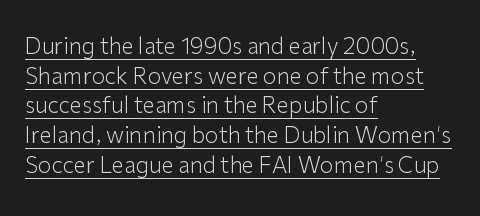
Q: Is the text bold? A: No.
Q: Is the text italic (slanted)? A: No, it is upright.
Q: Is the text underlined? A: Yes.
Q: How is the paragraph aligned? A: Left-aligned.
Q: Is the spacing between letters normal or unusually wide? A: Normal.
Q: Is the spacing between lines tight, normal or loose? A: Normal.
